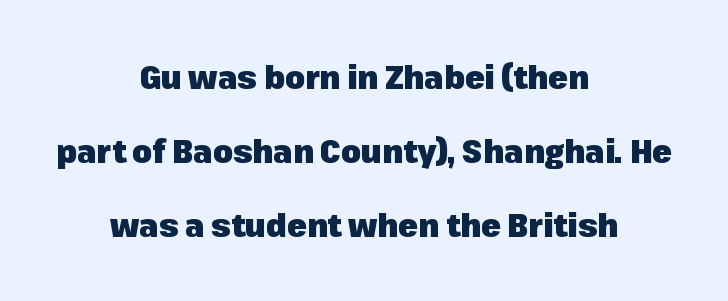
Q: Is the text bold? A: Yes.
Q: Is the text italic (slanted)? A: No, it is upright.
Q: Is the typeface a serif or a sans-serif typeface? A: Sans-serif.
Q: Is the text underlined? A: No.
Q: How is the paragraph aligned? A: Centered.
Q: Is the spacing between letters normal or unusually wide? A: Normal.
Q: Is the spacing between lines tight, normal or loose? A: Loose.
Q: Width (condensed, normal, or wide)? A: Normal.
Q: Stroke contrast? A: Low.
Q: x-height? A: Medium.
Q: Monospaced? A: No.
